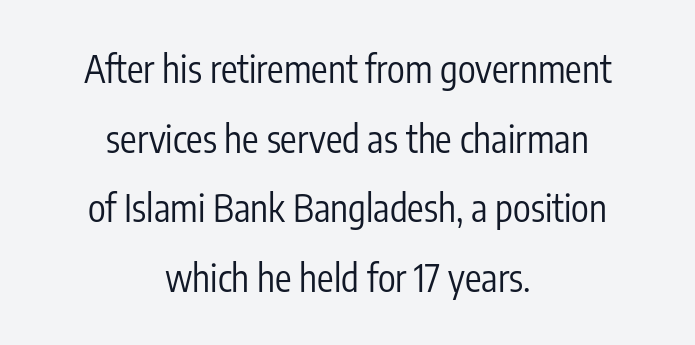
{"serif": "no", "italic": "no", "bold": "no", "weight": "regular", "width": "condensed", "stroke_contrast": "low", "x_height": "medium", "monospaced": "no", "underline": "no", "align": "center", "line_spacing_ratio": 1.88, "letter_spacing": "normal", "letter_spacing_em": 0.0, "glyph_px": 37}
